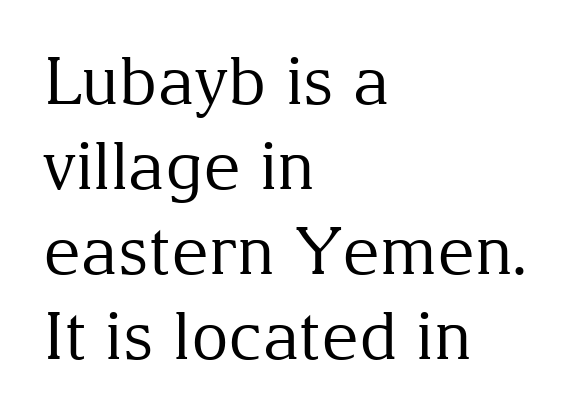
The image shows 65 px regular-weight serif type, upright; set left-aligned, normal line spacing (1.31x), normal letter spacing, not underlined; medium stroke contrast and a medium x-height.
